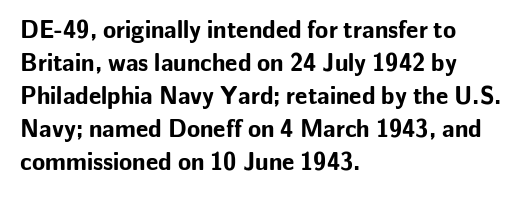
Q: Is the text bold? A: Yes.
Q: Is the text italic (slanted)? A: No, it is upright.
Q: Is the text underlined? A: No.
Q: How is the paragraph aligned? A: Left-aligned.
Q: Is the spacing between letters normal or unusually wide? A: Normal.
Q: Is the spacing between lines tight, normal or loose? A: Normal.
